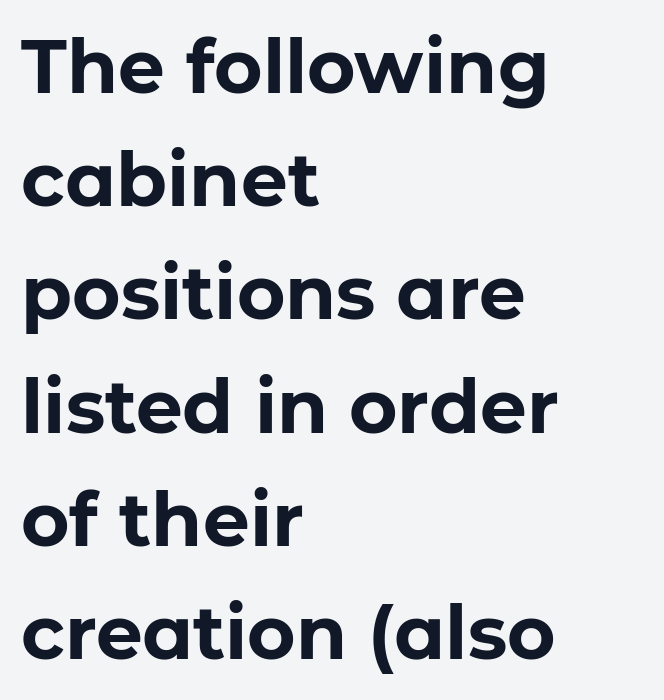
{"serif": "no", "italic": "no", "bold": "yes", "weight": "bold", "width": "normal", "stroke_contrast": "low", "x_height": "medium", "monospaced": "no", "underline": "no", "align": "left", "line_spacing": "normal", "line_spacing_ratio": 1.53, "letter_spacing": "normal", "letter_spacing_em": 0.0, "glyph_px": 74}
